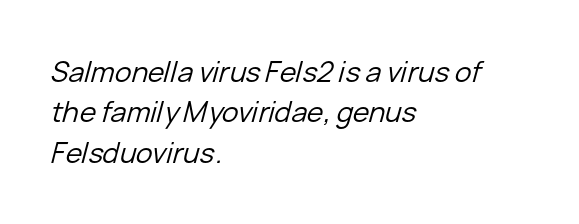
The image shows 28 px regular-weight type, italic (leaning right); set left-aligned, normal line spacing (1.44x), normal letter spacing, not underlined; low stroke contrast and a medium x-height.
